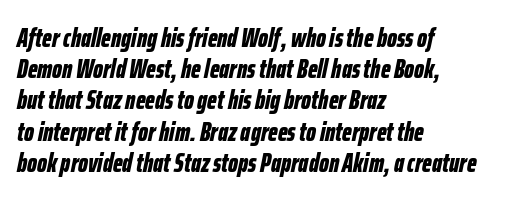
Q: Is the text bold? A: Yes.
Q: Is the text italic (slanted)? A: Yes, it leans right by about 12 degrees.
Q: Is the text underlined? A: No.
Q: How is the paragraph aligned? A: Left-aligned.
Q: Is the spacing between letters normal or unusually wide? A: Normal.
